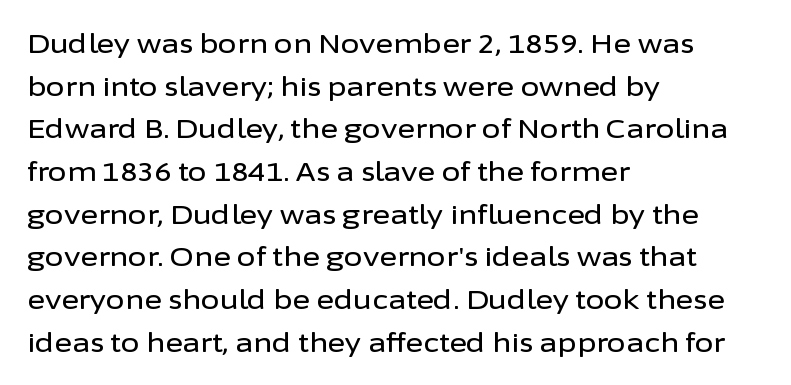
The words here are not underlined. Upright lettering throughout. This rendering leaves character spacing at its baseline value. These lines stack with their left ends in a neat column. Vertical spacing — default.
